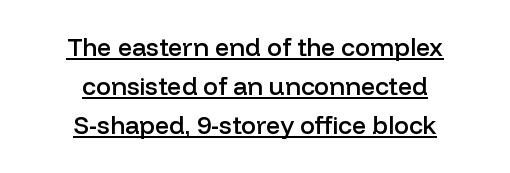
Q: Is the text bold? A: Semi-bold.
Q: Is the text italic (slanted)? A: No, it is upright.
Q: Is the text underlined? A: Yes.
Q: How is the paragraph aligned? A: Centered.
Q: Is the spacing between letters normal or unusually wide? A: Normal.
Q: Is the spacing between lines tight, normal or loose? A: Normal.
